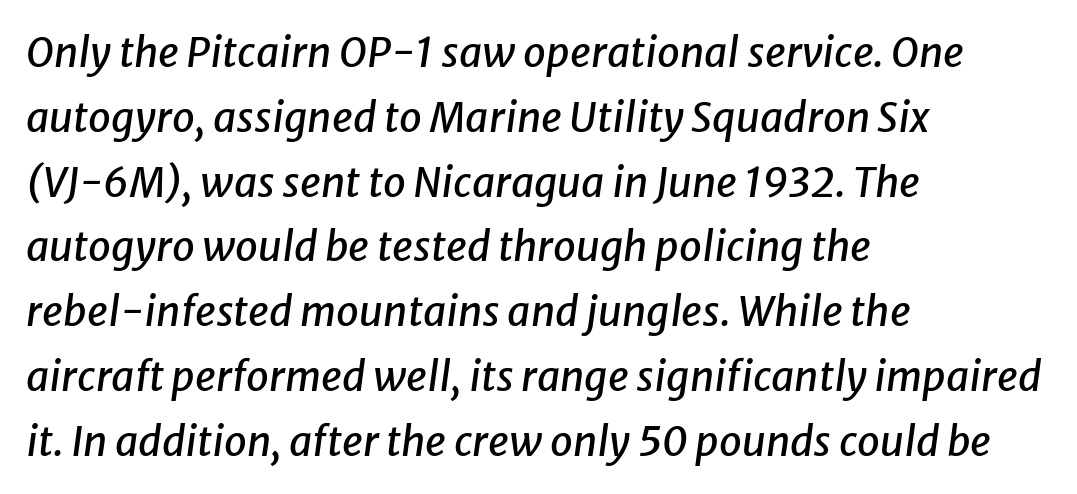
The image shows 41 px text type, italic (leaning right); set left-aligned, normal line spacing (1.58x), normal letter spacing, not underlined; low stroke contrast and a medium x-height.
